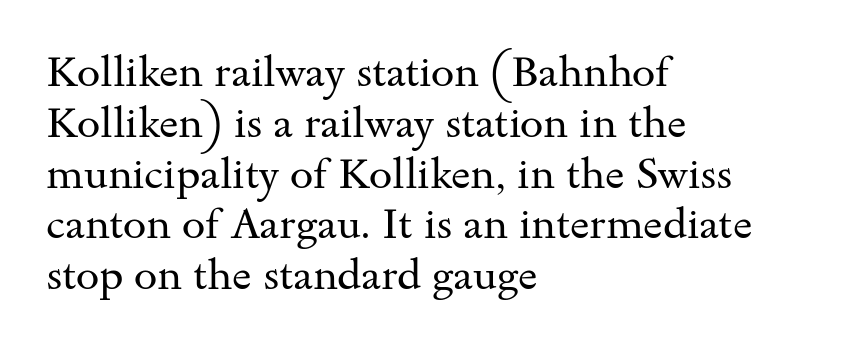
{"serif": "yes", "italic": "no", "bold": "no", "weight": "regular", "width": "wide", "stroke_contrast": "medium", "x_height": "small", "monospaced": "no", "underline": "no", "align": "left", "line_spacing_ratio": 1.21, "letter_spacing": "normal", "letter_spacing_em": 0.0, "glyph_px": 42}
